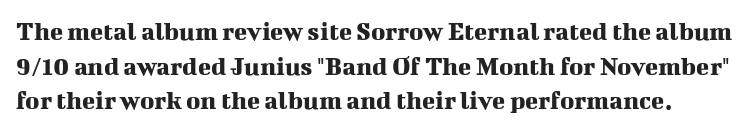
Q: Is the text italic (slanted)? A: No, it is upright.
Q: Is the text underlined? A: No.
Q: Is the spacing between letters normal or unusually wide? A: Normal.
Q: Is the spacing between lines tight, normal or loose? A: Normal.
